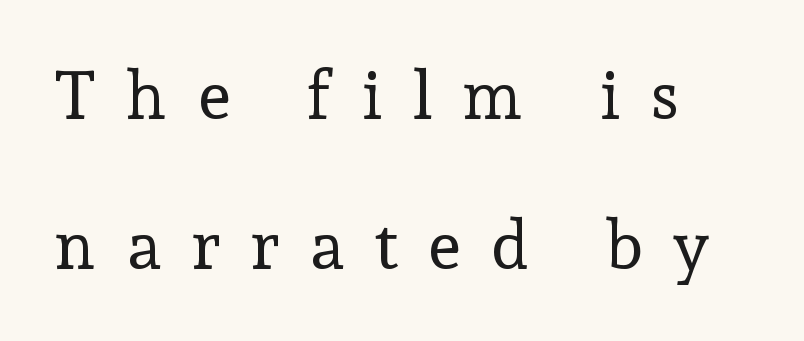
Q: Is the text bold? A: No.
Q: Is the text italic (slanted)? A: No, it is upright.
Q: Is the typeface a serif or a sans-serif typeface? A: Serif.
Q: Is the text underlined? A: No.
Q: How is the paragraph aligned? A: Left-aligned.
Q: Is the spacing between letters normal or unusually wide? A: Unusually wide.
Q: Is the spacing between lines tight, normal or loose? A: Loose.
Q: Width (condensed, normal, or wide)? A: Normal.
Q: x-height? A: Medium.
Q: Monospaced? A: No.
